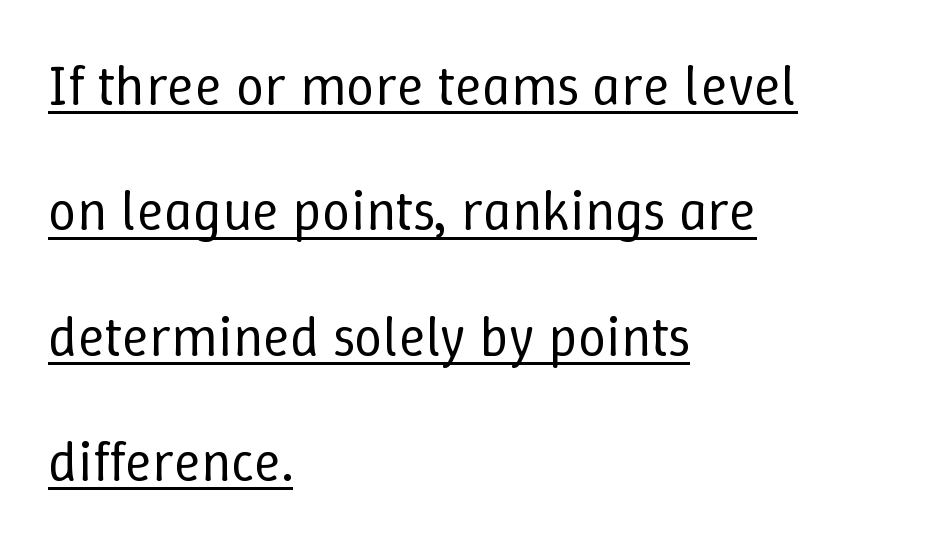
Q: Is the text bold? A: No.
Q: Is the text italic (slanted)? A: No, it is upright.
Q: Is the text underlined? A: Yes.
Q: How is the paragraph aligned? A: Left-aligned.
Q: Is the spacing between letters normal or unusually wide? A: Normal.
Q: Is the spacing between lines tight, normal or loose? A: Loose.
Q: Width (condensed, normal, or wide)? A: Normal.
Q: Stroke contrast? A: Low.
Q: x-height? A: Medium.
Q: Monospaced? A: No.
